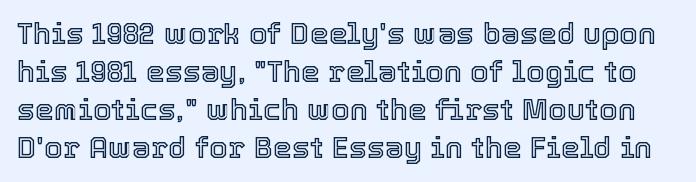
These lines sit exactly where default settings would place them. Honestly, there is no underline to notice here at all. Spacing verdict: proportional, widths tailored to each character. A typesetter would mark this as roman, not italic. Observe the ordinary spacing: letters are neighbours, not strangers.
